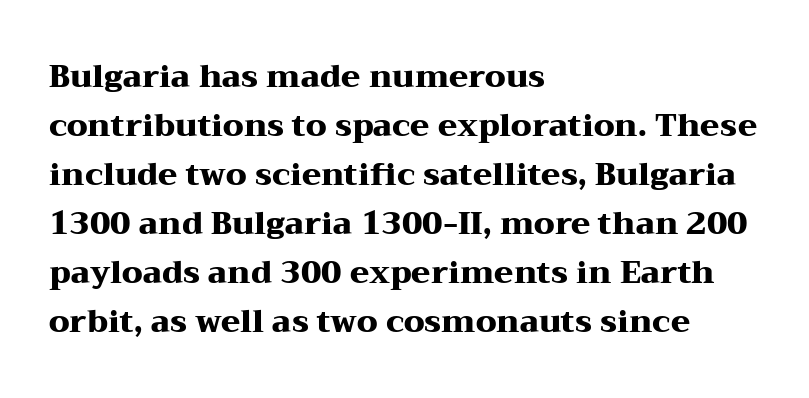
{"serif": "yes", "italic": "no", "bold": "yes", "weight": "heavy", "width": "wide", "stroke_contrast": "medium", "x_height": "medium", "monospaced": "no", "underline": "no", "align": "left", "line_spacing": "normal", "line_spacing_ratio": 1.58, "letter_spacing": "normal", "letter_spacing_em": 0.0, "glyph_px": 31}
